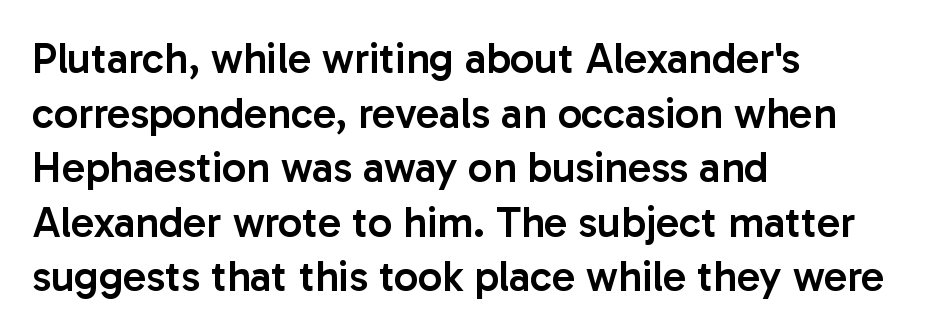
The image shows 43 px semibold sans-serif type, upright; set left-aligned, normal line spacing (1.27x), normal letter spacing, not underlined; low stroke contrast and a medium x-height.
